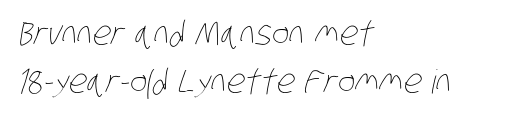
The image shows 33 px thin, condensed type; set left-aligned, normal line spacing (1.46x), normal letter spacing, not underlined; low stroke contrast and a large x-height.
